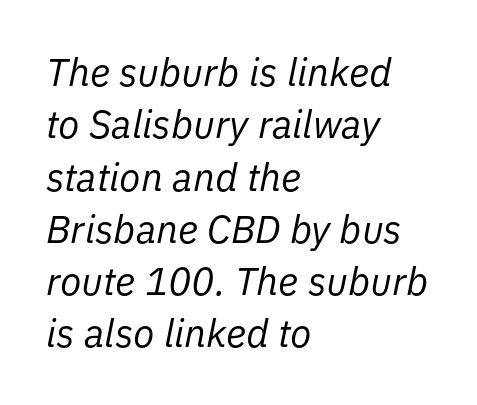
How would I describe the line gaps? Plain and ordinary. In terms of letterspacing, this is plain default setting. Stroke thickness stays within the range of a standard reading face or lighter. These lines stack with their left ends in a neat column. A typesetter would call this proportional, since set widths differ per character. The foot of each line stays bare and open.
